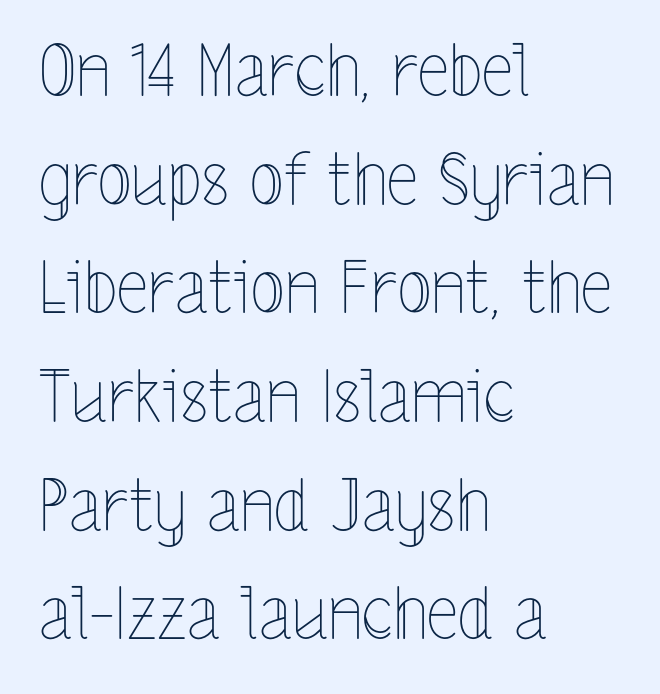
{"italic": "no", "bold": "no", "weight": "thin", "width": "condensed", "x_height": "medium", "monospaced": "no", "underline": "no", "align": "left", "line_spacing": "normal", "line_spacing_ratio": 1.53, "letter_spacing": "normal", "letter_spacing_em": 0.0, "glyph_px": 71}
